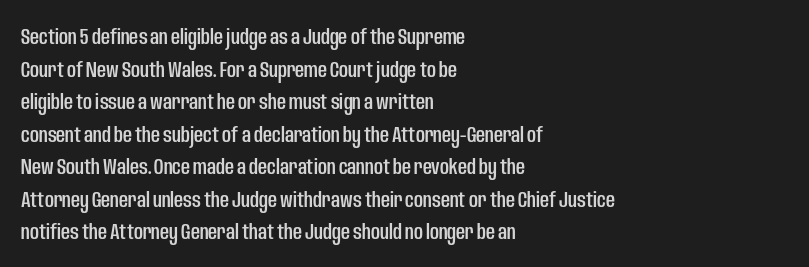
Q: Is the text italic (slanted)? A: No, it is upright.
Q: Is the text underlined? A: No.
Q: How is the paragraph aligned? A: Left-aligned.
Q: Is the spacing between letters normal or unusually wide? A: Normal.
Q: Is the spacing between lines tight, normal or loose? A: Normal.
